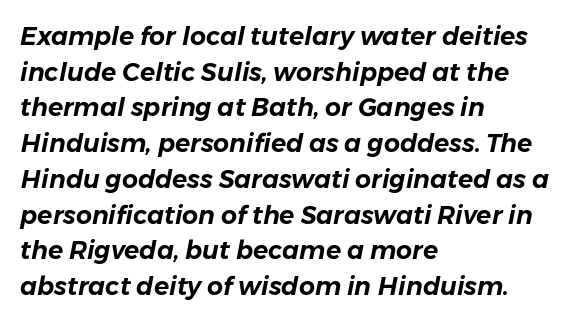
The image shows 25 px text type, italic (leaning right); set left-aligned, normal line spacing (1.43x), normal letter spacing, not underlined.
